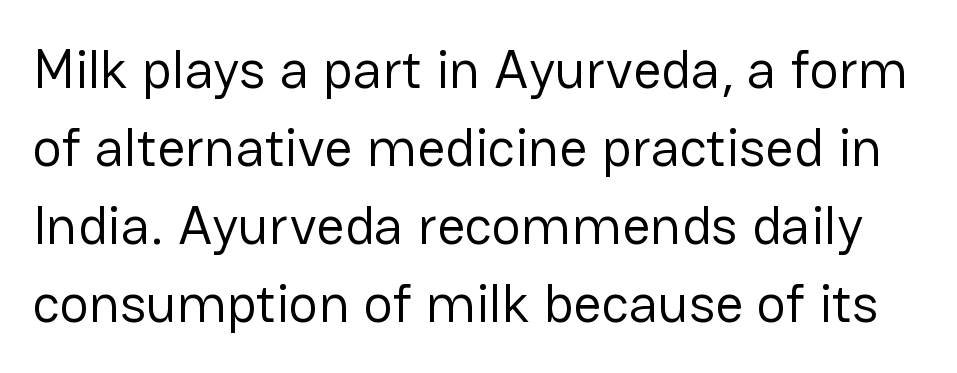
The typography opts for an upright posture over an oblique one. Counters stay open thanks to moderate or lighter strokes. Tracking value appears to be zero — textbook default spacing. Descender tails drop into unmarked territory. Regarding leading, the lines here are spaced in the standard way.
